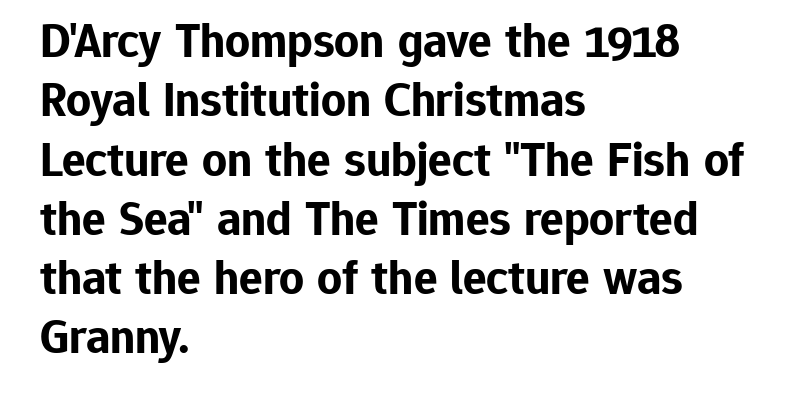
{"serif": "no", "italic": "no", "bold": "yes", "weight": "bold", "width": "normal", "stroke_contrast": "low", "x_height": "medium", "monospaced": "no", "underline": "no", "align": "left", "line_spacing_ratio": 1.21, "letter_spacing": "normal", "letter_spacing_em": 0.0, "glyph_px": 49}
